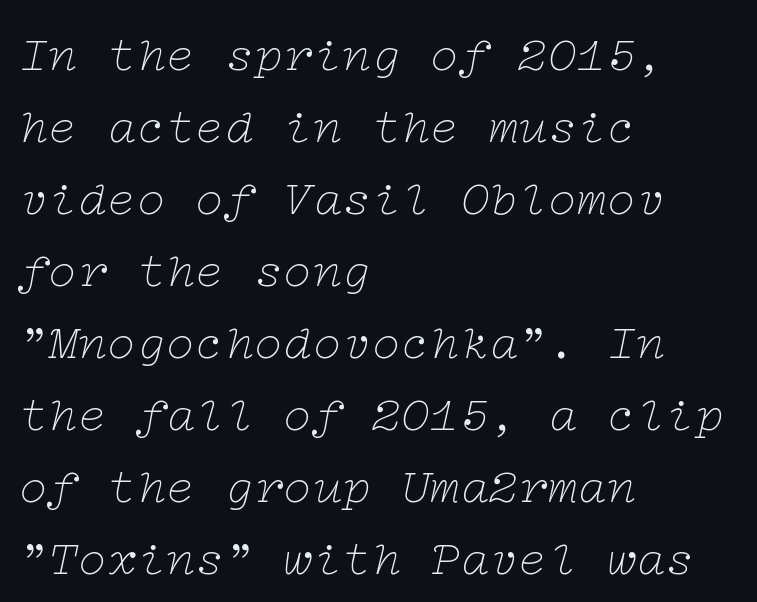
The typography opts for an oblique posture over an upright one. The vertical gap from one line to the next is medium. The setting favours the left margin, as ordinary paragraphs usually do. A bare baseline throughout the passage.
